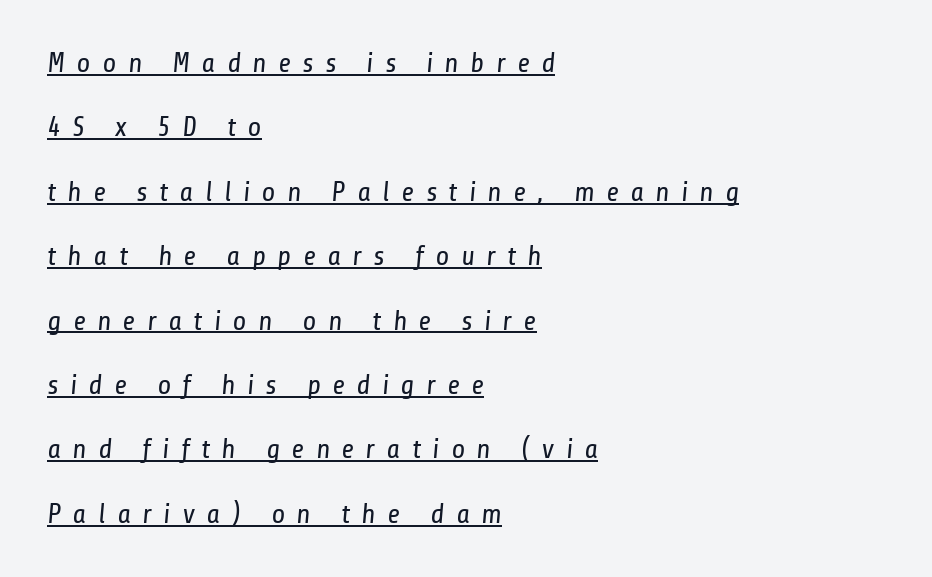
The image shows 28 px regular-weight, condensed sans-serif type; set left-aligned, loose line spacing (2.3x), unusually wide letter spacing (+0.41 em), underlined; low stroke contrast and a medium x-height.
